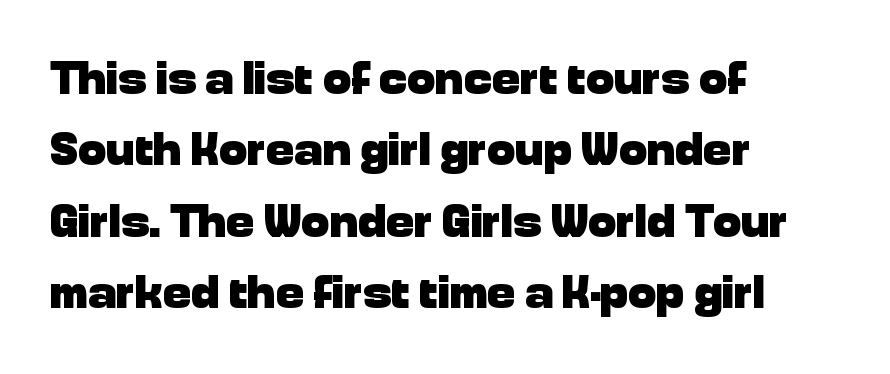
{"serif": "no", "italic": "no", "bold": "yes", "weight": "heavy", "width": "normal", "stroke_contrast": "low", "x_height": "medium", "monospaced": "no", "underline": "no", "align": "left", "line_spacing": "normal", "line_spacing_ratio": 1.52, "letter_spacing": "normal", "letter_spacing_em": 0.0, "glyph_px": 47}
